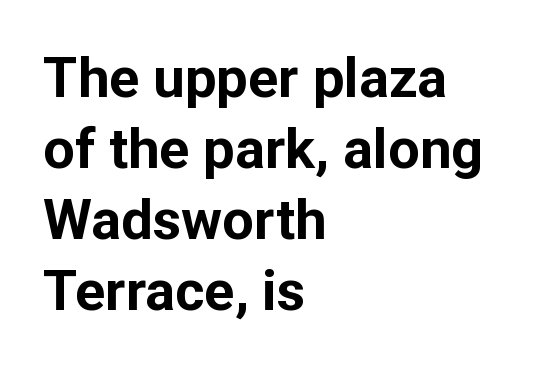
The image shows 56 px bold sans-serif type, upright; set left-aligned, normal line spacing (1.27x), normal letter spacing, not underlined; low stroke contrast and a medium x-height.
